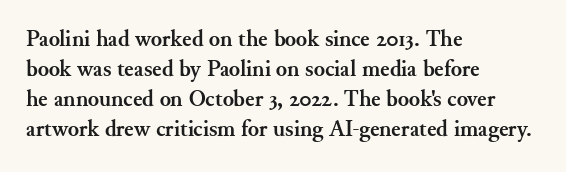
{"italic": "no", "bold": "yes", "underline": "no", "align": "left", "line_spacing": "normal", "line_spacing_ratio": 1.3, "letter_spacing": "normal", "letter_spacing_em": 0.0, "glyph_px": 23}
